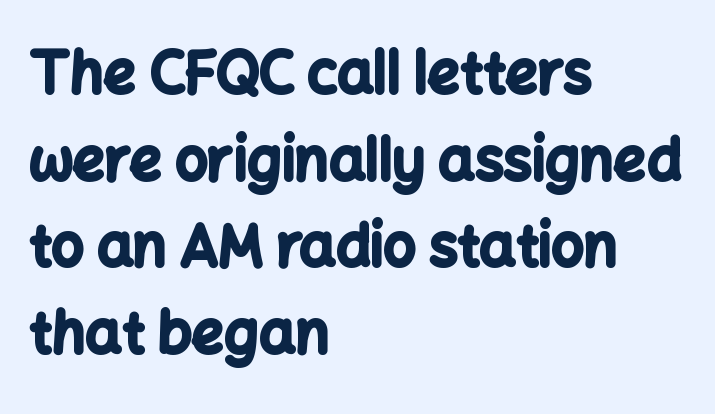
Heavy-handed strokes throughout: this text is bold. Notice how the stems are strictly vertical — no italics here. Anything drawn beneath the words? Only blank space. Serifs: no, the terminals of the letterforms are clean.
